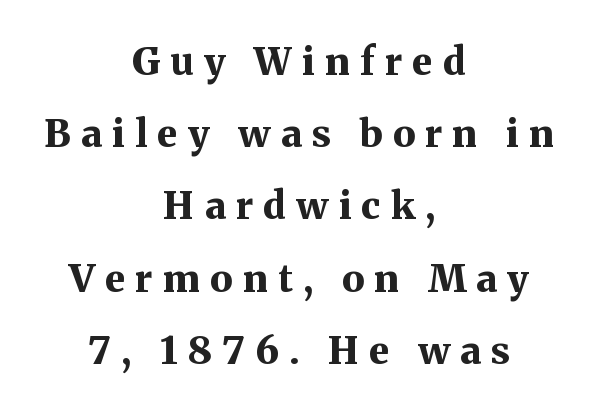
Q: Is the text bold? A: Yes.
Q: Is the text italic (slanted)? A: No, it is upright.
Q: Is the typeface a serif or a sans-serif typeface? A: Serif.
Q: Is the text underlined? A: No.
Q: How is the paragraph aligned? A: Centered.
Q: Is the spacing between letters normal or unusually wide? A: Unusually wide.
Q: Is the spacing between lines tight, normal or loose? A: Loose.
Q: Width (condensed, normal, or wide)? A: Normal.
Q: Stroke contrast? A: Medium.
Q: x-height? A: Medium.
Q: Monospaced? A: No.
